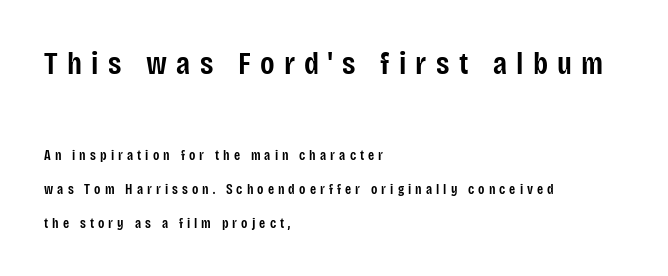
The image shows 32 px semibold, condensed sans-serif type, upright; set left-aligned, loose line spacing (2.4x), unusually wide letter spacing (+0.29 em), not underlined; the first (top) block is 2.29x larger; low stroke contrast and a large x-height.
